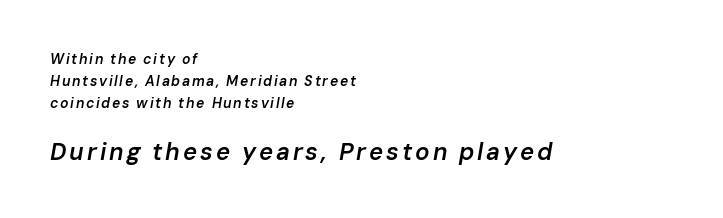
The image shows 24 px text type, italic (leaning right); set left-aligned, normal line spacing (1.58x), not underlined; the second (bottom) block is 1.71x larger.
